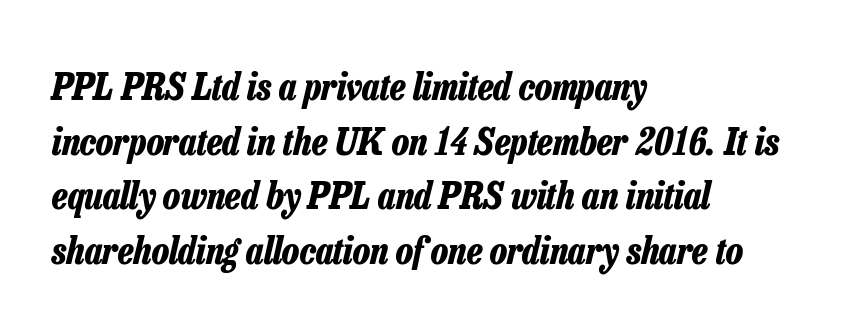
{"italic": "yes", "lean": "right", "slant_degrees": 13, "bold": "yes", "weight": "bold", "width": "condensed", "stroke_contrast": "low", "x_height": "medium", "monospaced": "no", "underline": "no", "align": "left", "line_spacing": "normal", "line_spacing_ratio": 1.44, "letter_spacing": "normal", "letter_spacing_em": 0.0, "glyph_px": 38}
